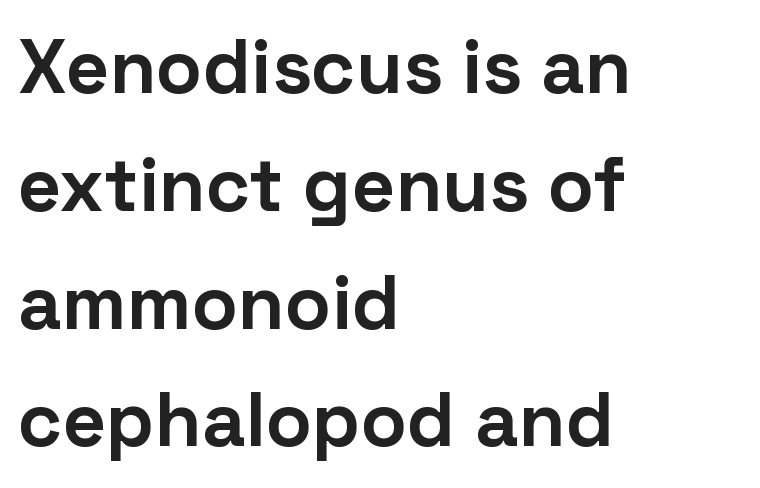
{"serif": "no", "italic": "no", "bold": "yes", "weight": "bold", "width": "normal", "stroke_contrast": "low", "x_height": "medium", "monospaced": "no", "underline": "no", "align": "left", "line_spacing": "normal", "line_spacing_ratio": 1.55, "letter_spacing": "normal", "letter_spacing_em": 0.0, "glyph_px": 76}
